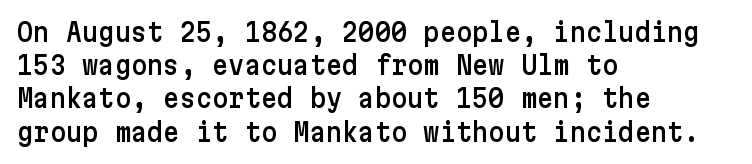
Students, observe: this is what conventionally led text looks like. Look at the tracking — it's just the regular setting, nothing added. The paragraph has a hard left edge and a soft right edge. Check under the words: just untouched page. The lettering holds an erect, upright posture throughout.
